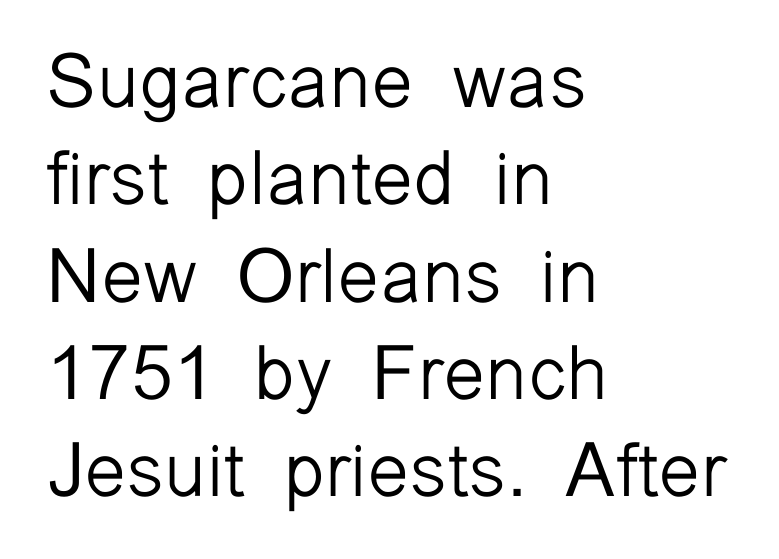
Q: Is the text bold? A: No.
Q: Is the text italic (slanted)? A: No, it is upright.
Q: Is the typeface a serif or a sans-serif typeface? A: Sans-serif.
Q: Is the text underlined? A: No.
Q: How is the paragraph aligned? A: Left-aligned.
Q: Is the spacing between letters normal or unusually wide? A: Normal.
Q: Is the spacing between lines tight, normal or loose? A: Normal.
Q: Width (condensed, normal, or wide)? A: Normal.
Q: Stroke contrast? A: Low.
Q: x-height? A: Medium.
Q: Monospaced? A: No.
